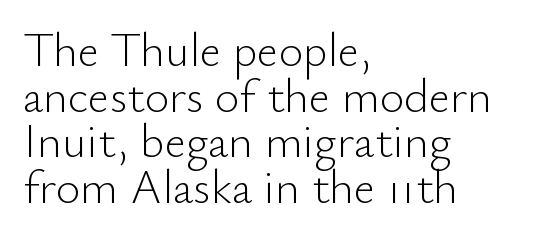
The image shows 47 px light sans-serif type, upright; set left-aligned, tight line spacing (0.97x), normal letter spacing, not underlined; low stroke contrast and a small x-height.
